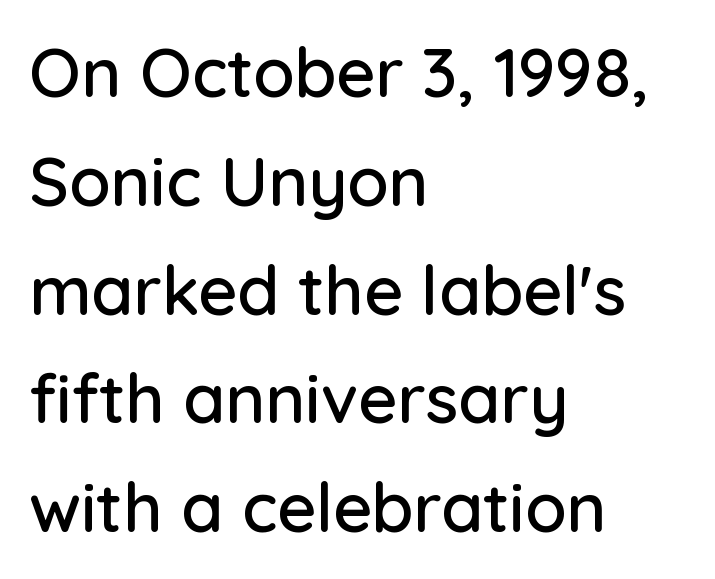
{"serif": "no", "italic": "no", "width": "normal", "stroke_contrast": "low", "x_height": "medium", "monospaced": "no", "underline": "no", "align": "left", "line_spacing": "normal", "line_spacing_ratio": 1.6, "letter_spacing": "normal", "letter_spacing_em": 0.0, "glyph_px": 68}
